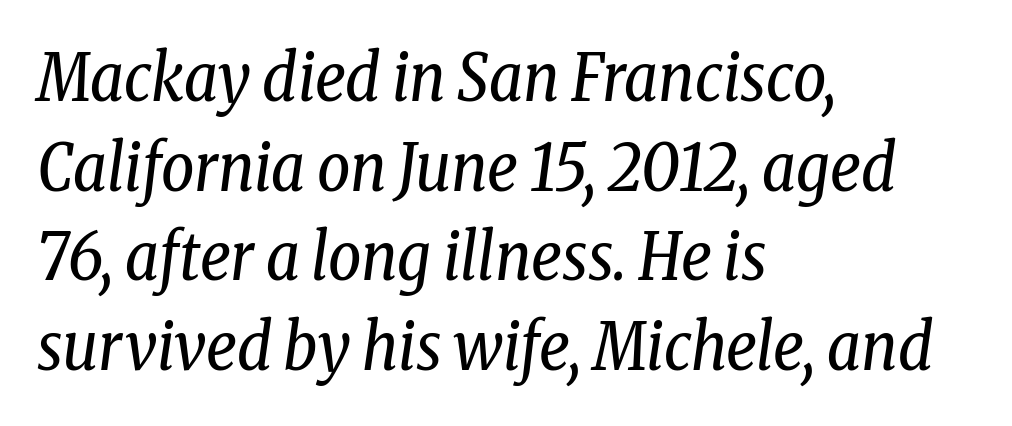
Normally led — the rows are evenly, conventionally spaced. Proportional: the letters do not fall into vertical columns. Observe the ordinary spacing: letters are neighbours, not strangers. The setting favours the left margin, as ordinary paragraphs usually do. In terms of posture, this sample is oblique. Note: serifs present on the glyphs.
